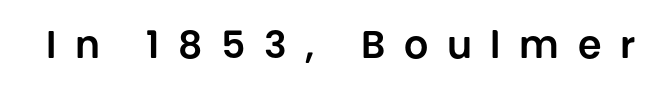
Q: Is the text italic (slanted)? A: No, it is upright.
Q: Is the typeface a serif or a sans-serif typeface? A: Sans-serif.
Q: Is the text underlined? A: No.
Q: Is the spacing between letters normal or unusually wide? A: Unusually wide.
Q: Width (condensed, normal, or wide)? A: Normal.
Q: Stroke contrast? A: Low.
Q: x-height? A: Large.
Q: Monospaced? A: No.
